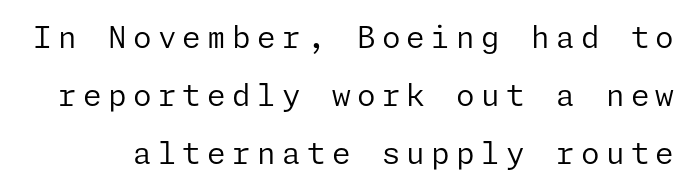
The image shows 30 px regular-weight sans-serif type, upright; set loose line spacing (1.93x), unusually wide letter spacing (+0.21 em), not underlined; low stroke contrast and a medium x-height.
